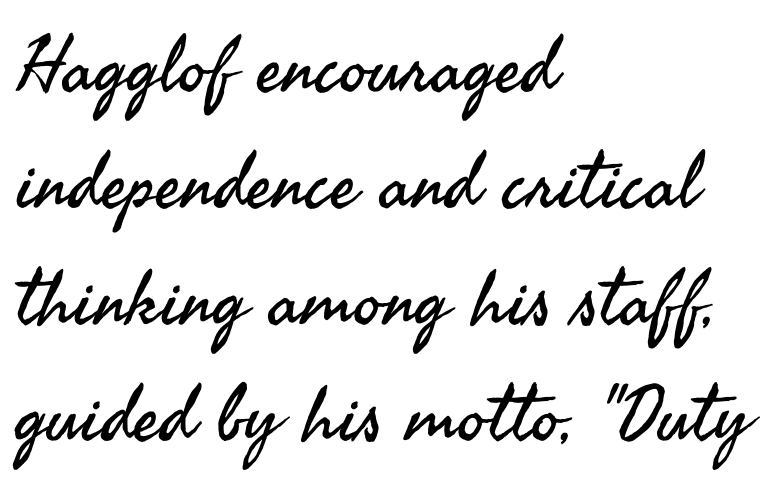
The image shows 77 px regular-weight sans-serif type; set left-aligned, normal line spacing (1.51x), normal letter spacing, not underlined; medium stroke contrast and a small x-height.
